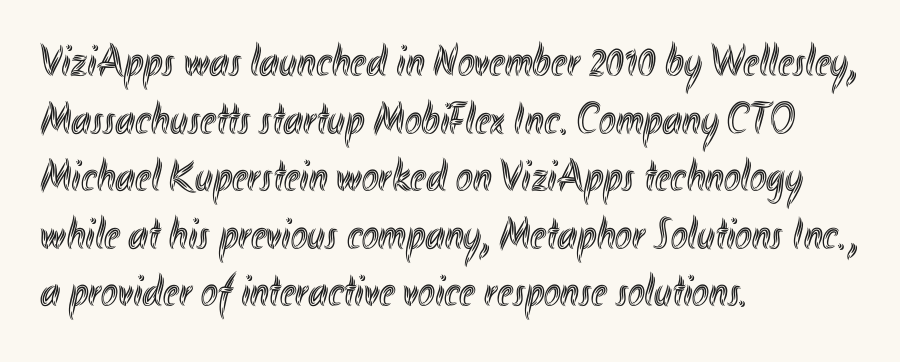
Q: Is the text italic (slanted)? A: Yes.
Q: Is the text underlined? A: No.
Q: How is the paragraph aligned? A: Left-aligned.
Q: Is the spacing between letters normal or unusually wide? A: Normal.
Q: Is the spacing between lines tight, normal or loose? A: Normal.
Q: Width (condensed, normal, or wide)? A: Condensed.
Q: x-height? A: Small.
Q: Monospaced? A: No.
